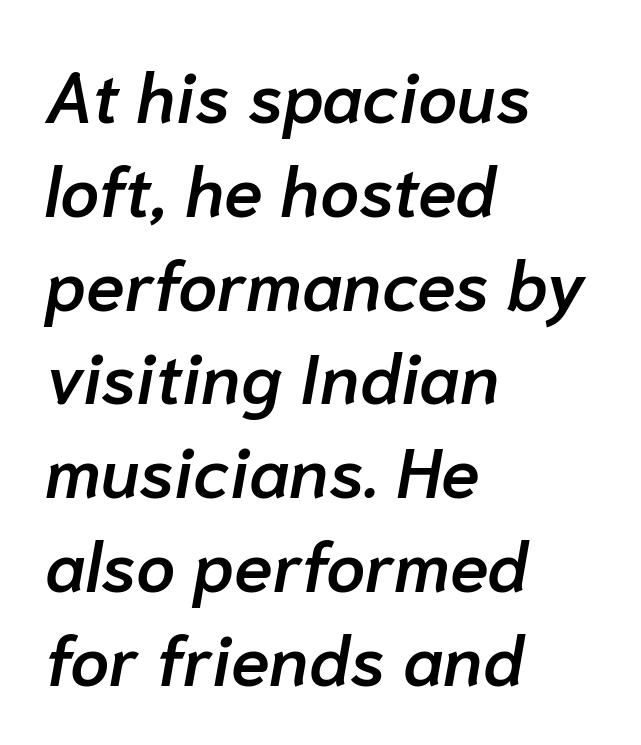
{"italic": "yes", "lean": "right", "slant_degrees": 10, "bold": "semi", "weight": "semibold", "width": "normal", "stroke_contrast": "low", "x_height": "medium", "monospaced": "no", "underline": "no", "align": "left", "line_spacing": "normal", "line_spacing_ratio": 1.34, "letter_spacing": "normal", "letter_spacing_em": 0.0, "glyph_px": 70}
